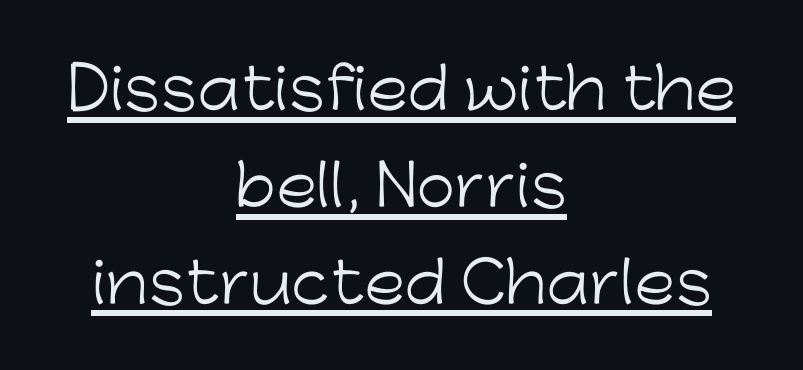
The image shows 56 px light sans-serif type, upright; set centered, line spacing 1.73x, normal letter spacing, underlined; low stroke contrast and a medium x-height.
